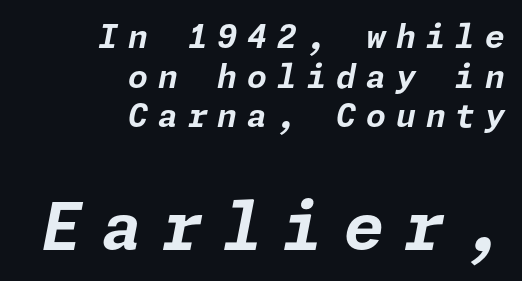
Q: Is the text bold? A: Yes.
Q: Is the text italic (slanted)? A: Yes, it leans right by about 11 degrees.
Q: Is the text underlined? A: No.
Q: How is the paragraph aligned? A: Right-aligned.
Q: Is the spacing between letters normal or unusually wide? A: Unusually wide.
Q: Which block of text is set in a larger size, the first (top) or the second (bottom)? A: The second (bottom) one.
Q: Width (condensed, normal, or wide)? A: Normal.
Q: Stroke contrast? A: Low.
Q: x-height? A: Medium.
